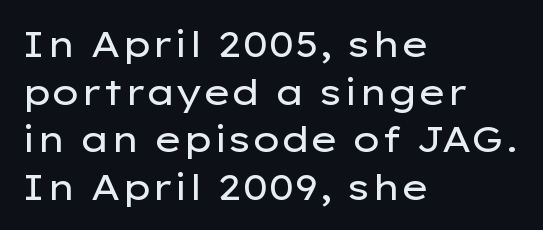
Q: Is the text bold? A: No.
Q: Is the text italic (slanted)? A: No, it is upright.
Q: Is the typeface a serif or a sans-serif typeface? A: Sans-serif.
Q: Is the text underlined? A: No.
Q: How is the paragraph aligned? A: Left-aligned.
Q: Is the spacing between letters normal or unusually wide? A: Normal.
Q: Is the spacing between lines tight, normal or loose? A: Normal.
Q: Width (condensed, normal, or wide)? A: Wide.
Q: Stroke contrast? A: Low.
Q: x-height? A: Medium.
Q: Monospaced? A: No.
